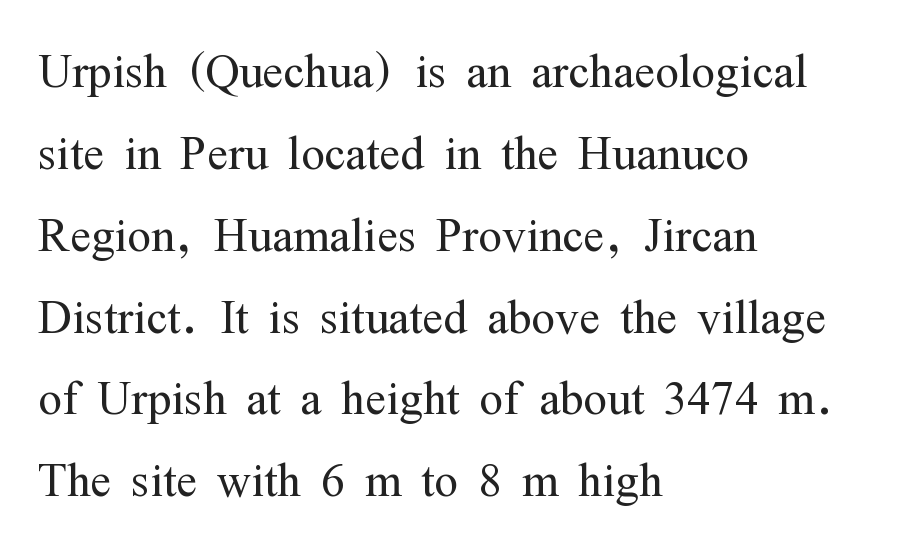
Each new line begins a customary step beneath the previous one. Stroke mass is kept to a normal reading level or below. This is the regular roman posture of the typeface. Does extra space separate the letters? No, they use regular spacing. Looks like regular typesetting: each glyph gets only the width it needs. Clear beneath every line of the passage.
